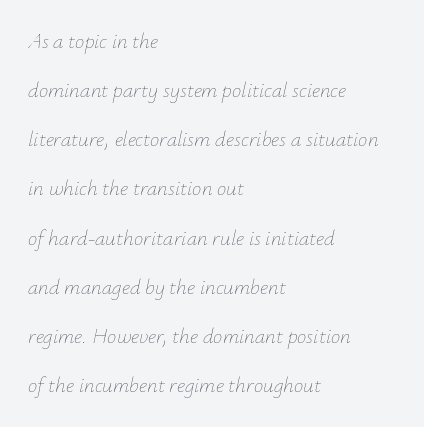
{"italic": "yes", "lean": "right", "slant_degrees": 12, "bold": "no", "underline": "no", "align": "left", "line_spacing": "loose", "line_spacing_ratio": 2.34, "letter_spacing": "normal", "letter_spacing_em": 0.0, "glyph_px": 21}
